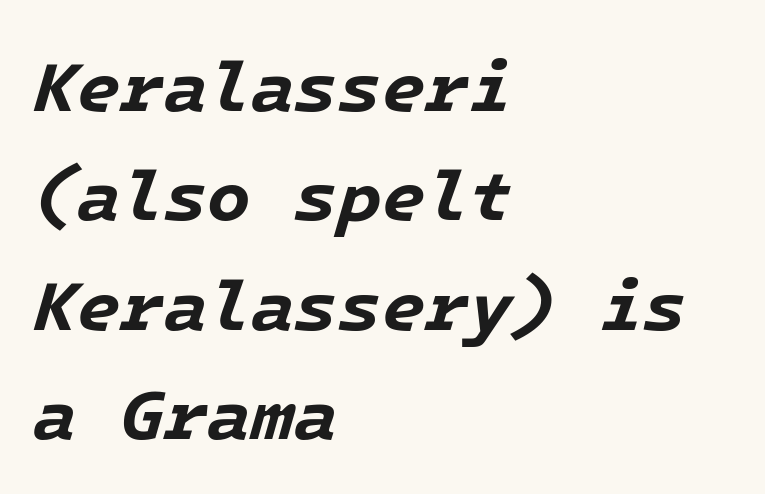
The image shows 71 px bold type, italic (leaning right); set left-aligned, normal line spacing (1.54x), normal letter spacing, not underlined; low stroke contrast and a medium x-height.
